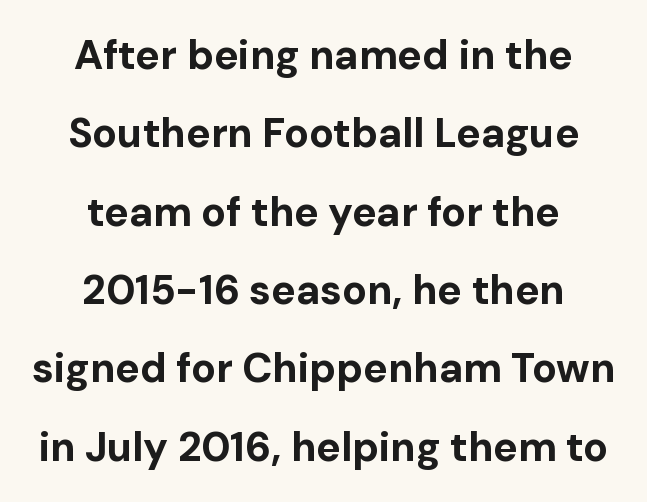
Q: Is the text bold? A: Yes.
Q: Is the text italic (slanted)? A: No, it is upright.
Q: Is the typeface a serif or a sans-serif typeface? A: Sans-serif.
Q: Is the text underlined? A: No.
Q: How is the paragraph aligned? A: Centered.
Q: Is the spacing between letters normal or unusually wide? A: Normal.
Q: Is the spacing between lines tight, normal or loose? A: Loose.
Q: Width (condensed, normal, or wide)? A: Normal.
Q: Stroke contrast? A: Low.
Q: x-height? A: Medium.
Q: Monospaced? A: No.
